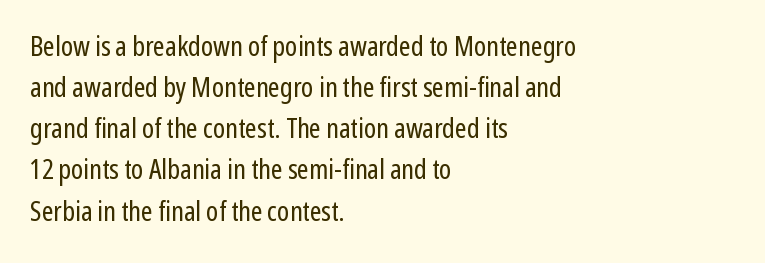
{"serif": "no", "italic": "no", "bold": "no", "weight": "regular", "width": "condensed", "stroke_contrast": "low", "x_height": "medium", "monospaced": "no", "underline": "no", "align": "left", "line_spacing": "normal", "line_spacing_ratio": 1.47, "letter_spacing": "normal", "letter_spacing_em": 0.0, "glyph_px": 28}
